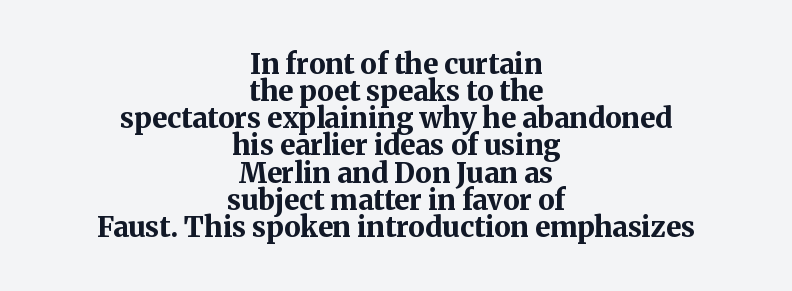
The image shows 28 px bold serif type, upright; set centered, tight line spacing (0.97x), normal letter spacing, not underlined; medium stroke contrast and a medium x-height.
